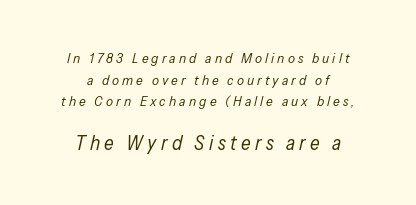
{"italic": "yes", "lean": "right", "slant_degrees": 13, "bold": "no", "underline": "no", "align": "center", "line_spacing": "normal", "line_spacing_ratio": 1.54, "letter_spacing": "wide", "letter_spacing_em": 0.22, "larger_block": "second", "size_ratio": 1.43, "glyph_px": 20}
